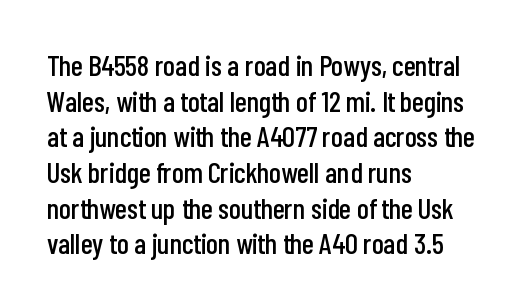
Q: Is the text italic (slanted)? A: No, it is upright.
Q: Is the typeface a serif or a sans-serif typeface? A: Sans-serif.
Q: Is the text underlined? A: No.
Q: How is the paragraph aligned? A: Left-aligned.
Q: Is the spacing between letters normal or unusually wide? A: Normal.
Q: Width (condensed, normal, or wide)? A: Condensed.
Q: Stroke contrast? A: Low.
Q: x-height? A: Medium.
Q: Monospaced? A: No.
